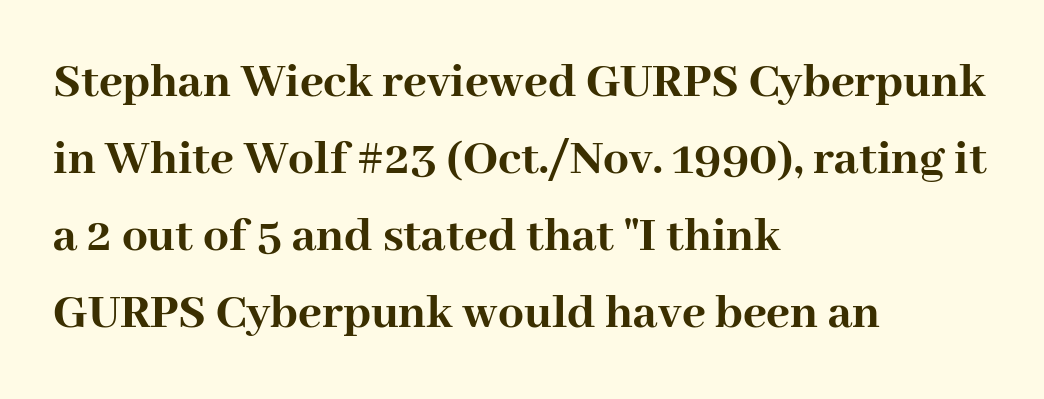
The image shows 51 px semibold serif type, upright; set left-aligned, normal line spacing (1.51x), normal letter spacing, not underlined; high stroke contrast and a medium x-height.
